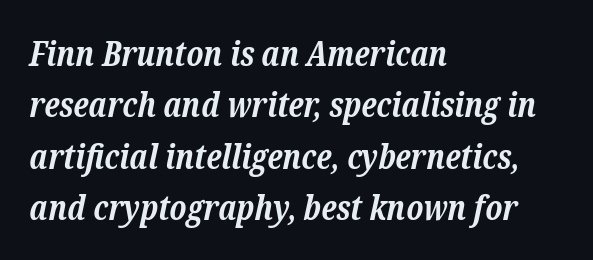
Beneath every word, the page is bare. The gaps between neighbouring characters are ordinary and unremarkable. Letterform terminals end in serifs throughout the passage. The passage shown stacks its lines at a standard gap. Is the type bold? Yes — the strokes are clearly thick and heavy. The axis of the letterforms is tilted away from vertical.
